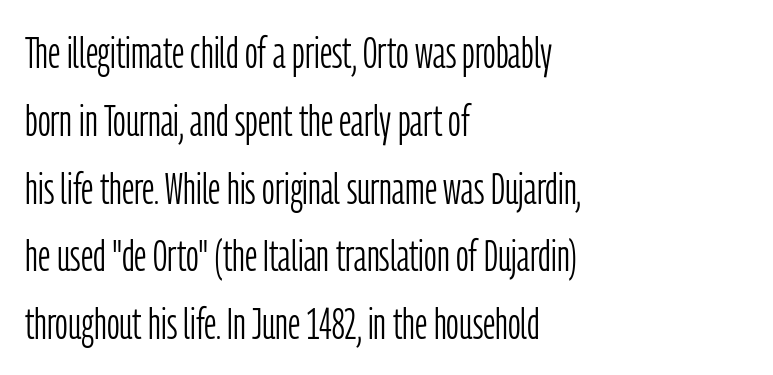
The image shows 44 px light, condensed sans-serif type, upright; set left-aligned, normal line spacing (1.54x), normal letter spacing, not underlined; low stroke contrast and a medium x-height.
